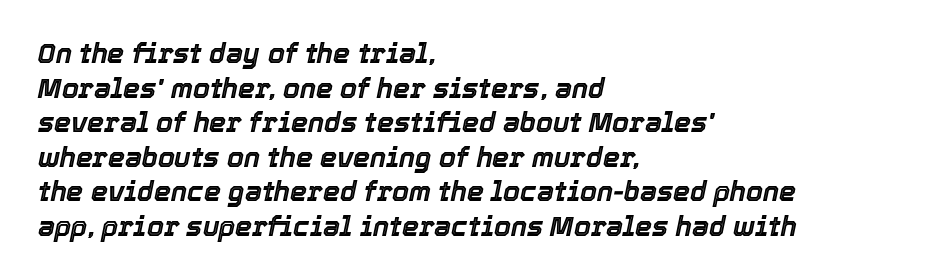
Letters rest on an invisible, unmarked baseline. Glyph-to-glyph distance matches everyday printed text. The passage is arranged the way most books set body copy — flush left. Italic? Definitely — the glyphs are oblique. Does the leading feel generous? No, just average.
